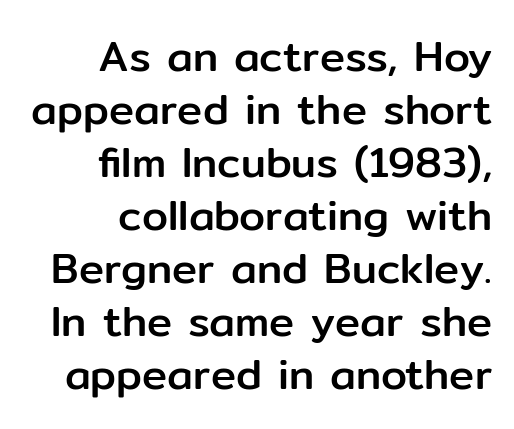
The image shows 42 px sans-serif type, upright; set right-aligned, normal line spacing (1.26x), normal letter spacing, not underlined; low stroke contrast and a medium x-height.
